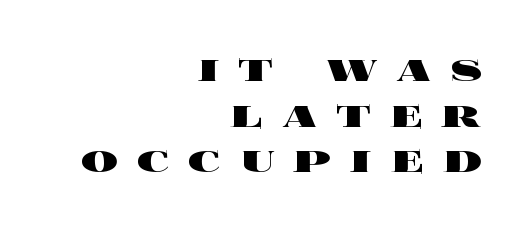
The image shows 46 px heavy, wide type, upright; set right-aligned, tight line spacing (0.99x), unusually wide letter spacing (+0.41 em), not underlined; a large x-height.
